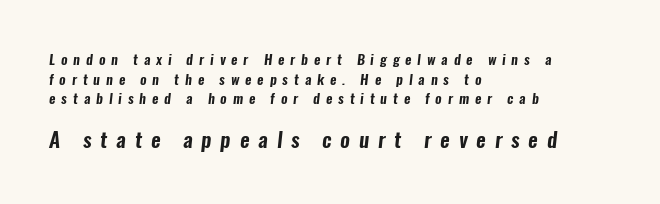
Q: Is the text underlined? A: No.
Q: How is the paragraph aligned? A: Left-aligned.
Q: Is the spacing between letters normal or unusually wide? A: Unusually wide.
Q: Is the spacing between lines tight, normal or loose? A: Normal.
Q: Which block of text is set in a larger size, the first (top) or the second (bottom)? A: The second (bottom) one.
